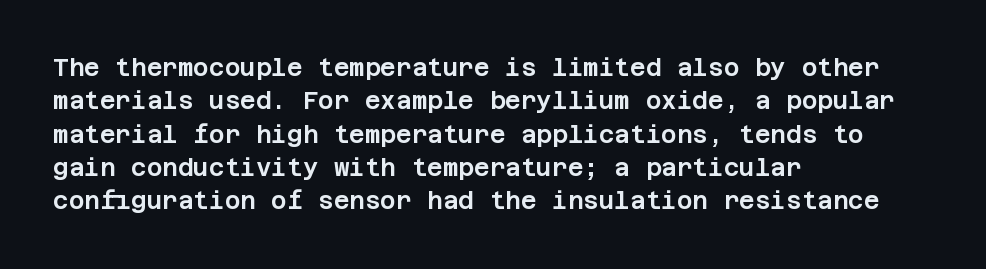
The image shows 24 px text type, upright; set left-aligned, normal line spacing (1.39x), normal letter spacing, not underlined.
